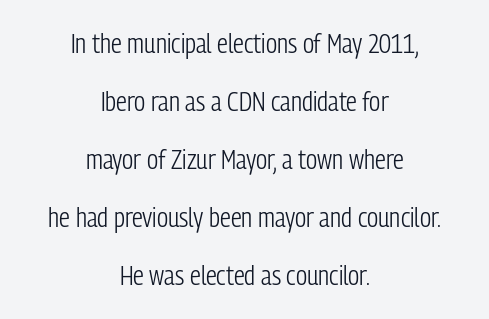
The image shows 27 px text type, upright; set centered, loose line spacing (2.15x), normal letter spacing, not underlined.
